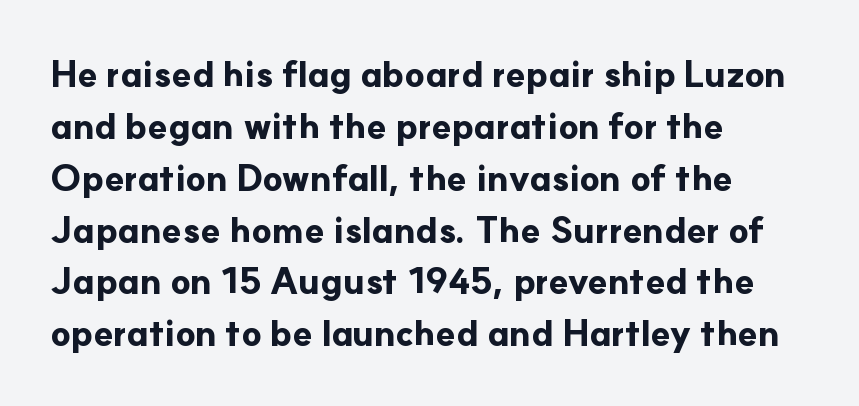
{"serif": "no", "italic": "no", "bold": "yes", "weight": "bold", "width": "normal", "stroke_contrast": "low", "x_height": "small", "monospaced": "no", "underline": "no", "align": "left", "line_spacing": "normal", "line_spacing_ratio": 1.44, "letter_spacing": "normal", "letter_spacing_em": 0.0, "glyph_px": 36}
